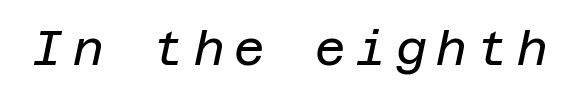
Nobody drew a line under any word here. Spacing between characters has been opened up far beyond the box default. The cut favours lightness, reaching ordinary text weight at its darkest. This sample uses an oblique cut, with every glyph tilted off the vertical.
